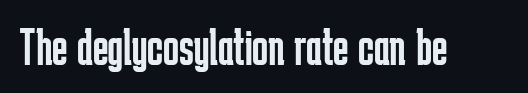
The image shows 53 px regular-weight, condensed sans-serif type, upright; set normal letter spacing, not underlined; low stroke contrast and a medium x-height.
